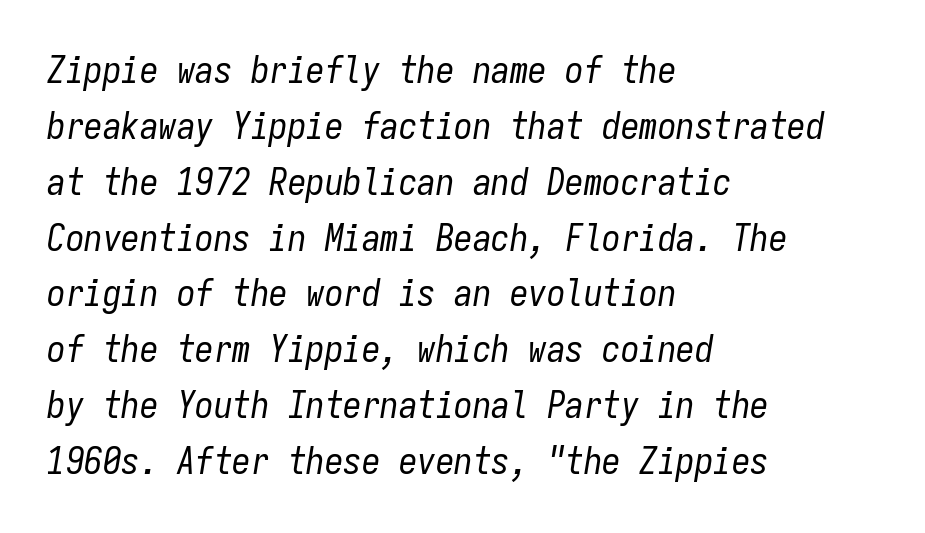
{"italic": "yes", "lean": "right", "slant_degrees": 9, "bold": "no", "weight": "regular", "width": "condensed", "stroke_contrast": "low", "x_height": "medium", "monospaced": "yes", "underline": "no", "align": "left", "line_spacing": "normal", "line_spacing_ratio": 1.51, "letter_spacing": "normal", "letter_spacing_em": 0.0, "glyph_px": 37}
